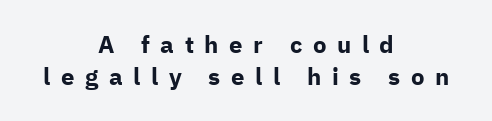
The image shows 24 px bold type, upright; set centered, normal line spacing (1.32x), unusually wide letter spacing (+0.44 em), not underlined.
